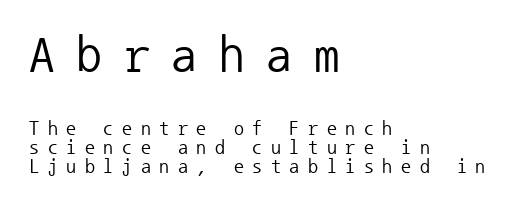
{"serif": "no", "italic": "no", "bold": "no", "weight": "regular", "width": "normal", "stroke_contrast": "low", "x_height": "medium", "monospaced": "yes", "underline": "no", "align": "left", "line_spacing": "tight", "line_spacing_ratio": 0.95, "letter_spacing": "wide", "letter_spacing_em": 0.43, "larger_block": "first", "size_ratio": 2.55, "glyph_px": 51}
